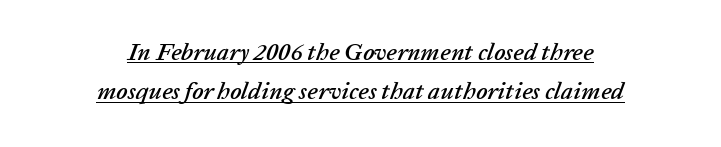
{"italic": "yes", "lean": "right", "slant_degrees": 20, "underline": "yes", "align": "center", "line_spacing": "normal", "line_spacing_ratio": 1.64, "letter_spacing": "normal", "letter_spacing_em": 0.0, "glyph_px": 24}
